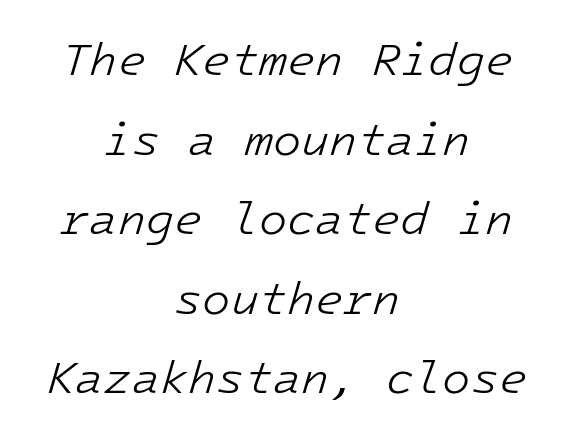
Is this a fixed-width face? Yes — each glyph sits in an identical cell. Each word holds together tightly as a unit, with standard inter-letter gaps. The whole block is typeset with a tilt. This reads as an unemphasized weight, regular at the heaviest.
